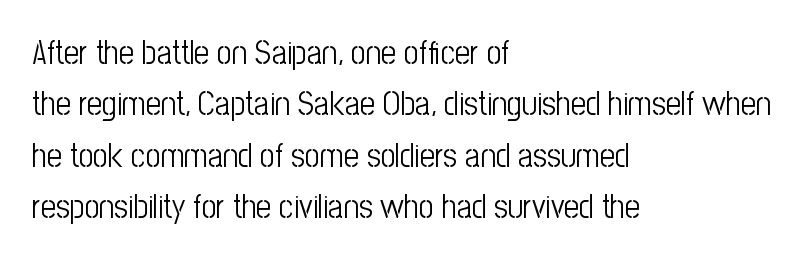
{"serif": "no", "italic": "no", "bold": "no", "weight": "light", "width": "condensed", "stroke_contrast": "low", "x_height": "medium", "monospaced": "no", "underline": "no", "align": "left", "line_spacing": "normal", "line_spacing_ratio": 1.56, "letter_spacing": "normal", "letter_spacing_em": 0.0, "glyph_px": 33}
